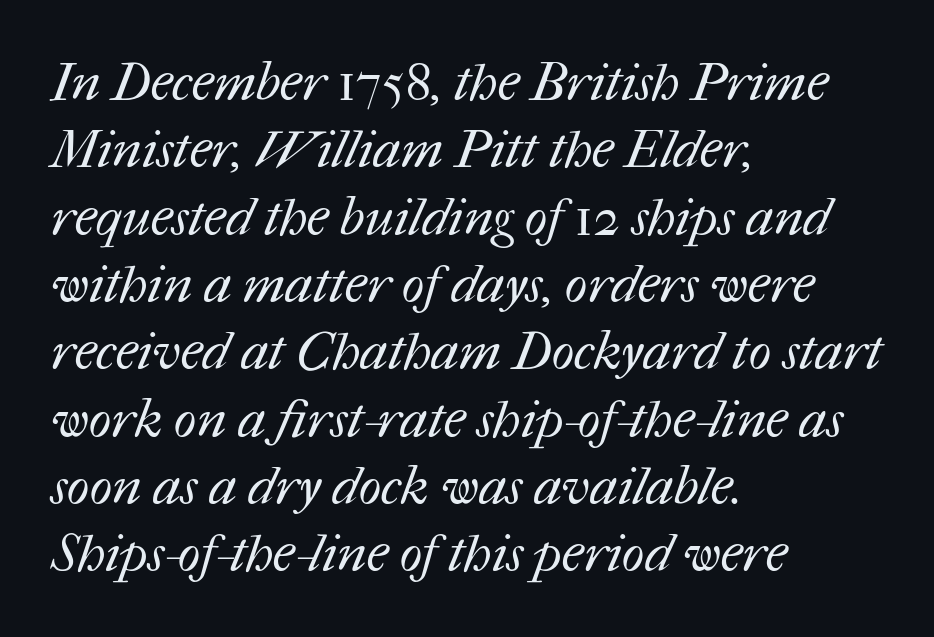
Stems and bowls with no extra thickness — not bold. This sample uses plain, unmodified letter spacing. The designer left line spacing at the default. The specimen omits any rule beneath the text block's lines. Horizontally, the lines are justified to the leading edge only.
